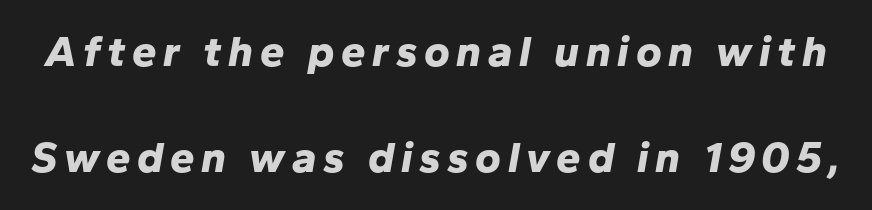
The image shows 44 px bold type, italic (leaning right); set loose line spacing (2.42x), not underlined; low stroke contrast and a medium x-height.
